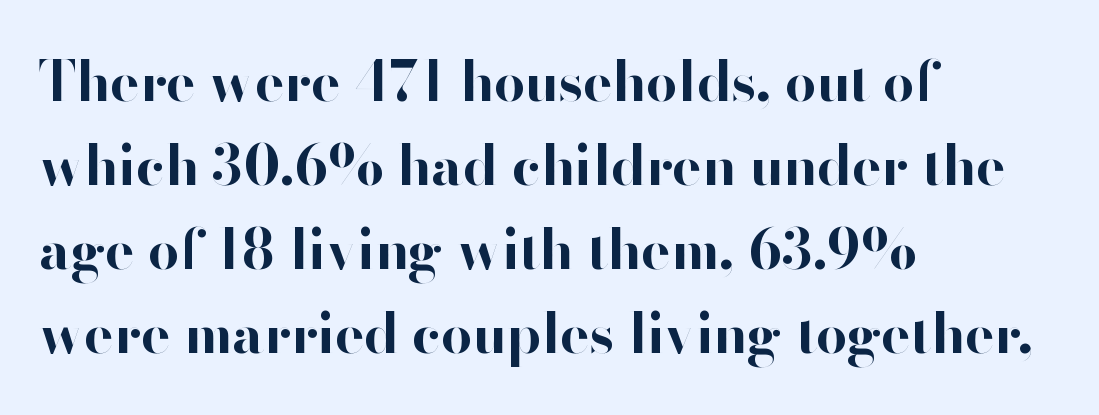
The image shows 55 px bold sans-serif type, upright; set left-aligned, normal line spacing (1.53x), normal letter spacing, not underlined; high stroke contrast and a small x-height.
